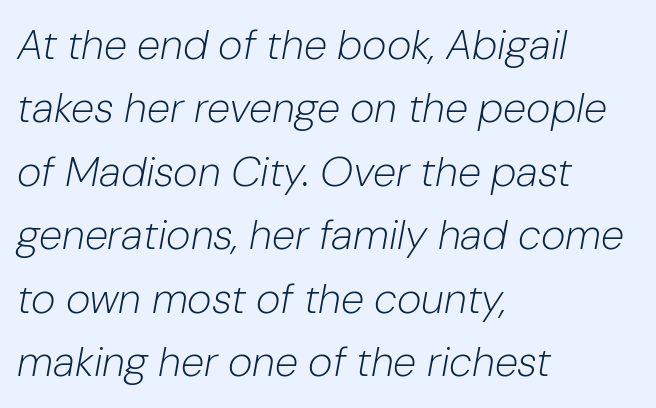
{"italic": "yes", "lean": "right", "slant_degrees": 10, "bold": "no", "weight": "light", "width": "normal", "stroke_contrast": "low", "x_height": "medium", "monospaced": "no", "underline": "no", "align": "left", "line_spacing": "normal", "line_spacing_ratio": 1.51, "letter_spacing": "normal", "letter_spacing_em": 0.0, "glyph_px": 42}
